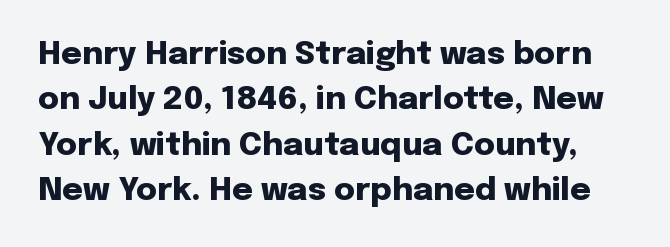
{"serif": "no", "italic": "no", "bold": "yes", "weight": "heavy", "width": "normal", "stroke_contrast": "low", "x_height": "medium", "monospaced": "no", "underline": "no", "line_spacing": "normal", "line_spacing_ratio": 1.42, "letter_spacing": "normal", "letter_spacing_em": 0.0, "glyph_px": 32}
